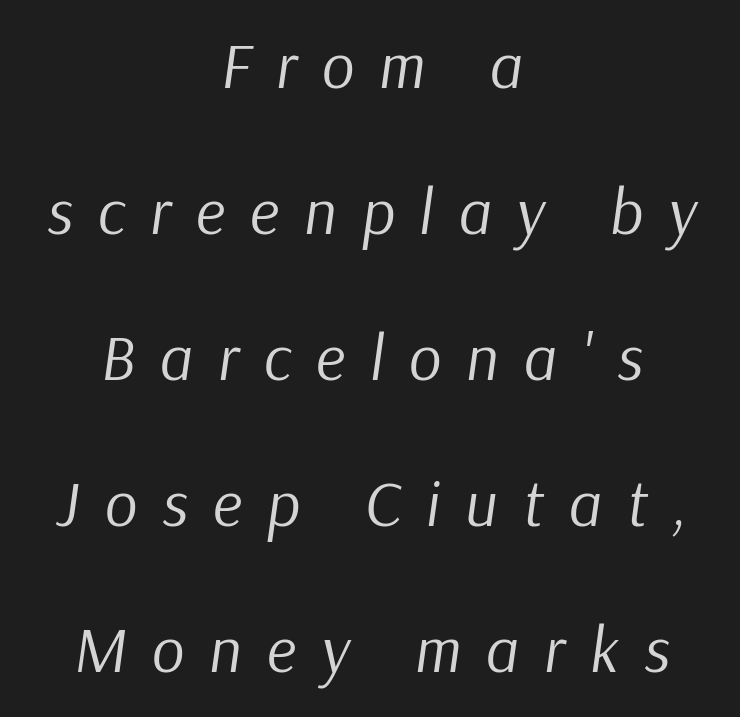
The lines are spread far apart with generous leading. The whole block is typeset with a tilt. Caption: face not bold, strokes unweighted. This rendering uses center alignment, leaving both contours irregular but symmetric. The strip under each line holds only bare page. Letter spacing: wide.
